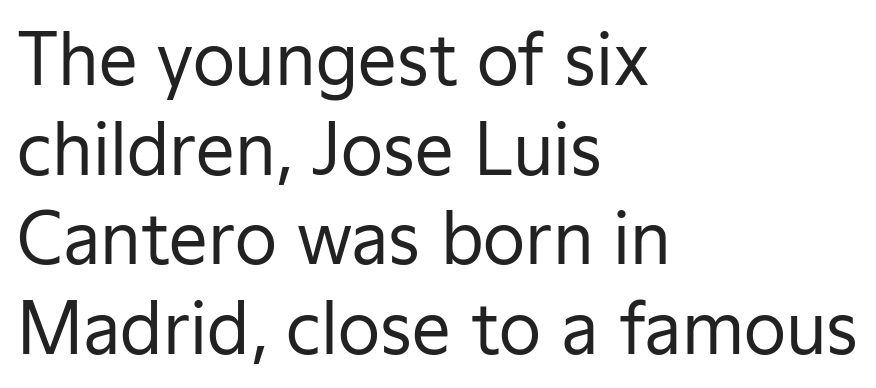
The weight tops out at a normal text grade. Spacing between characters is what you'd get straight out of the box. Each letter's strokes conclude bluntly, with no projecting serifs. The rendering uses a moderate line-height, typical for paragraphs. The lines in this sample share a left origin and differ only in where they stop. Looks like regular typesetting: each glyph gets only the width it needs.
